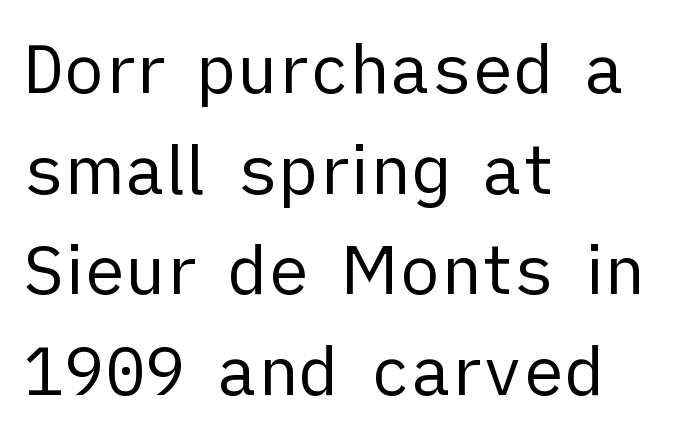
The image shows 68 px regular-weight sans-serif type, upright; set left-aligned, normal line spacing (1.48x), normal letter spacing, not underlined; low stroke contrast and a medium x-height.
